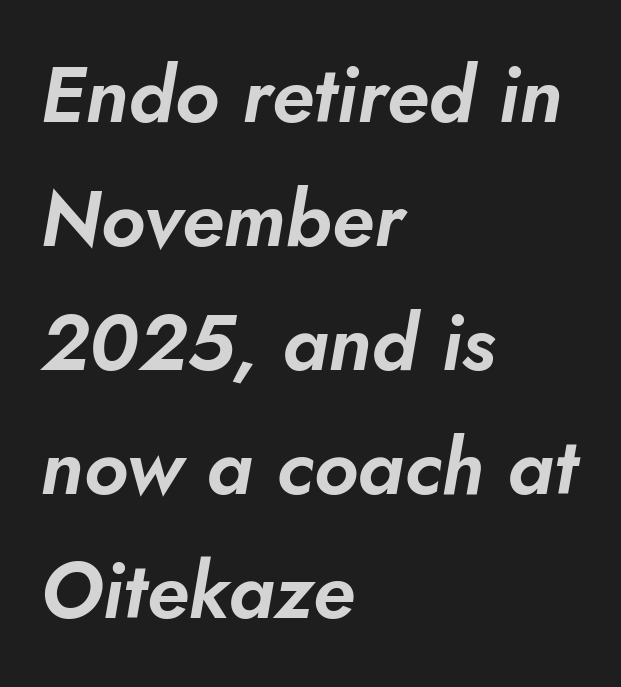
{"italic": "yes", "lean": "right", "slant_degrees": 10, "width": "normal", "stroke_contrast": "low", "x_height": "small", "monospaced": "no", "underline": "no", "align": "left", "line_spacing": "normal", "line_spacing_ratio": 1.57, "letter_spacing": "normal", "letter_spacing_em": 0.0, "glyph_px": 79}
